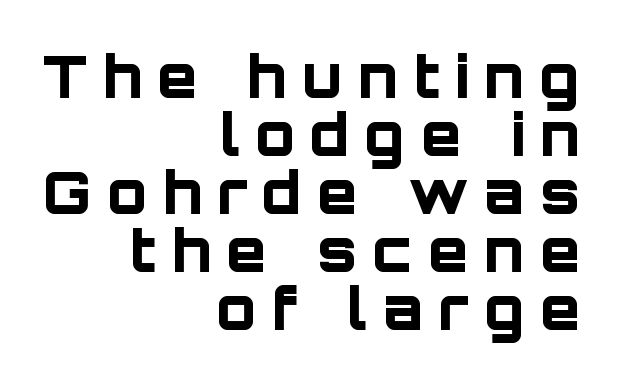
The image shows 58 px bold sans-serif type, upright; set right-aligned, tight line spacing (1.0x), unusually wide letter spacing (+0.27 em), not underlined; low stroke contrast and a large x-height.
